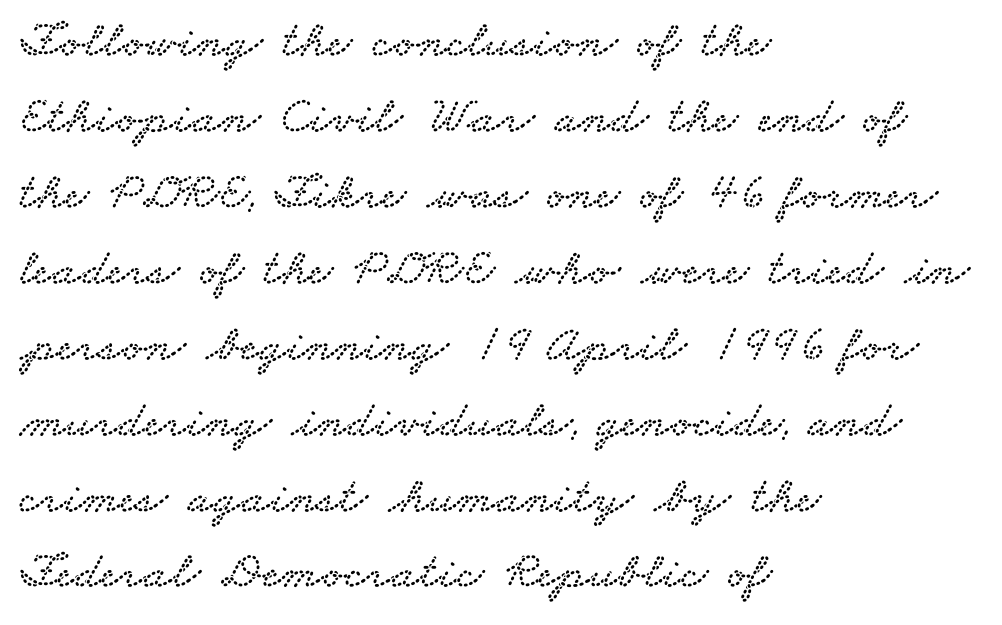
{"serif": "yes", "width": "wide", "stroke_contrast": "low", "x_height": "small", "monospaced": "no", "underline": "no", "align": "left", "line_spacing": "normal", "line_spacing_ratio": 1.46, "letter_spacing": "normal", "letter_spacing_em": 0.0, "glyph_px": 52}
